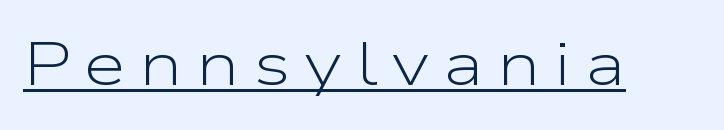
The image shows 61 px light, wide sans-serif type, upright; set unusually wide letter spacing (+0.22 em), underlined; low stroke contrast and a medium x-height.
